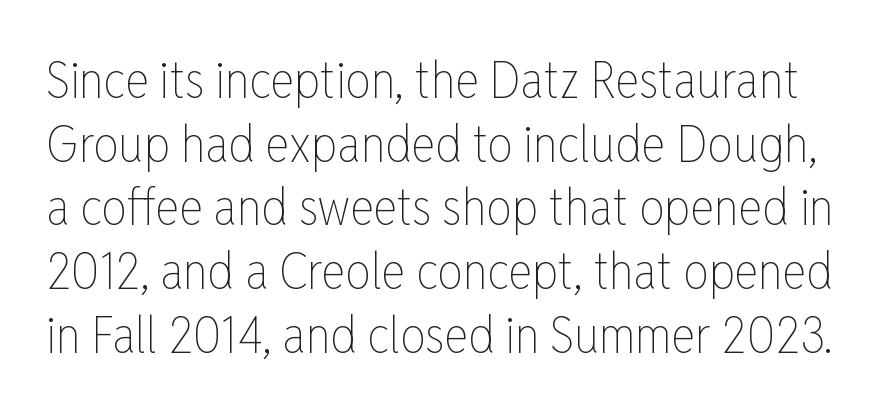
Q: Is the text bold? A: No.
Q: Is the text italic (slanted)? A: No, it is upright.
Q: Is the text underlined? A: No.
Q: Is the spacing between letters normal or unusually wide? A: Normal.
Q: Is the spacing between lines tight, normal or loose? A: Normal.
Q: Width (condensed, normal, or wide)? A: Condensed.
Q: Stroke contrast? A: Low.
Q: x-height? A: Medium.
Q: Monospaced? A: No.
